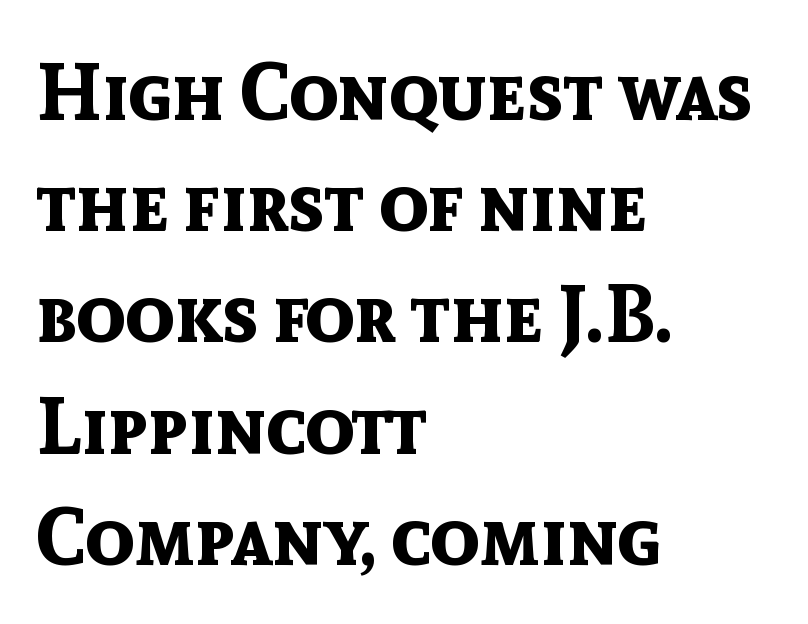
Q: Is the text bold? A: Yes.
Q: Is the text italic (slanted)? A: No, it is upright.
Q: Is the typeface a serif or a sans-serif typeface? A: Sans-serif.
Q: Is the text underlined? A: No.
Q: How is the paragraph aligned? A: Left-aligned.
Q: Is the spacing between letters normal or unusually wide? A: Normal.
Q: Is the spacing between lines tight, normal or loose? A: Normal.
Q: Width (condensed, normal, or wide)? A: Normal.
Q: x-height? A: Medium.
Q: Monospaced? A: No.
